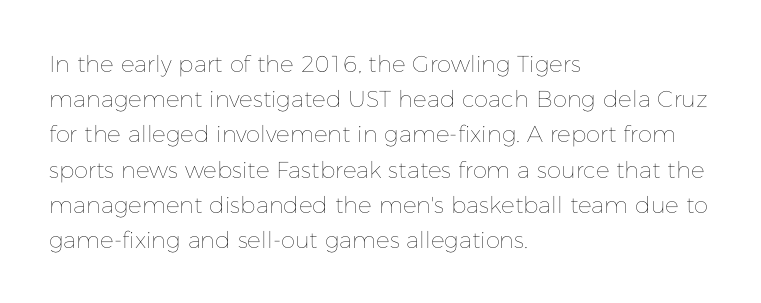
Q: Is the text bold? A: No.
Q: Is the text italic (slanted)? A: No, it is upright.
Q: Is the text underlined? A: No.
Q: How is the paragraph aligned? A: Left-aligned.
Q: Is the spacing between letters normal or unusually wide? A: Normal.
Q: Is the spacing between lines tight, normal or loose? A: Normal.
